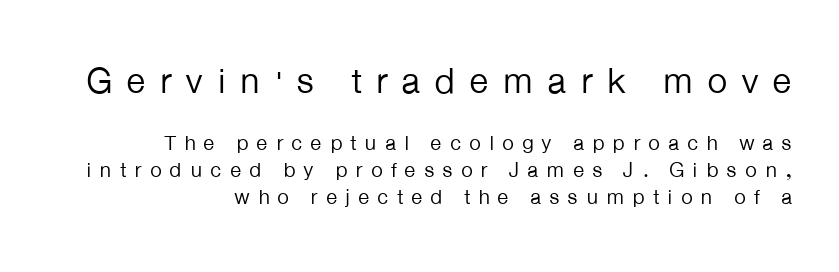
The image shows 36 px regular-weight sans-serif type, upright; set right-aligned, normal line spacing (1.3x), unusually wide letter spacing (+0.37 em), not underlined; the first (top) block is 1.71x larger; low stroke contrast and a medium x-height.
